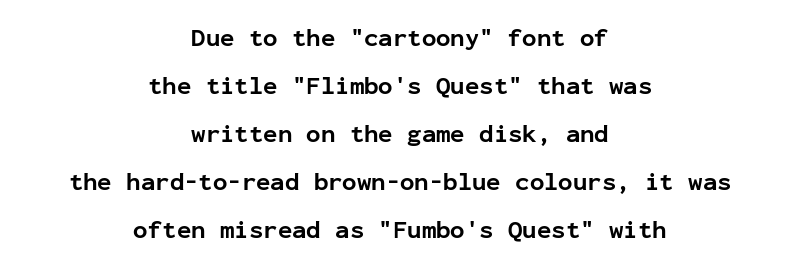
The image shows 24 px bold type, upright; set centered, loose line spacing (2.0x), normal letter spacing, not underlined.
